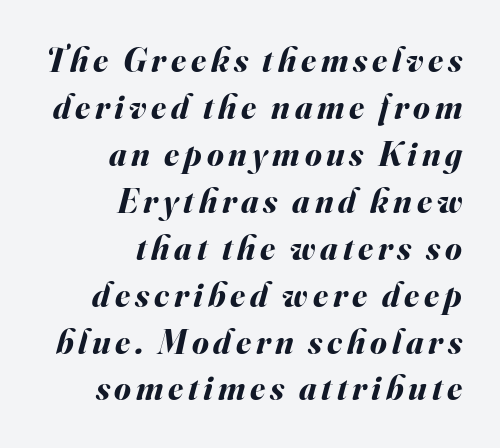
The lines in this sample share a right terminus and differ only in where they begin. Successive baselines arrive at the customary interval. Heavy-handed strokes throughout: this text is bold. Rule under the text: the space is simply empty. Do the characters align in a grid? No, the font is proportional.
